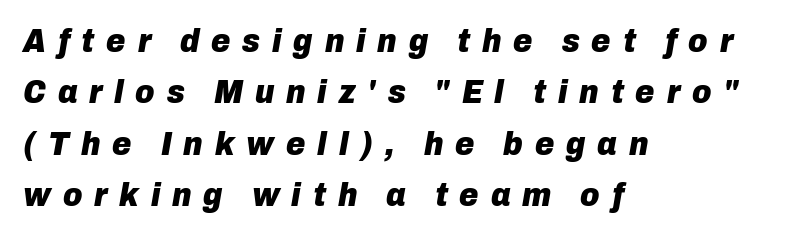
{"italic": "yes", "lean": "right", "slant_degrees": 10, "bold": "yes", "weight": "heavy", "width": "normal", "stroke_contrast": "low", "x_height": "medium", "monospaced": "no", "underline": "no", "align": "left", "line_spacing": "normal", "line_spacing_ratio": 1.56, "letter_spacing": "wide", "letter_spacing_em": 0.36, "glyph_px": 33}
